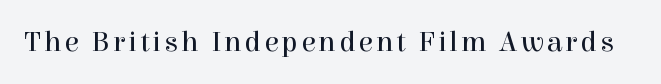
Q: Is the text bold? A: No.
Q: Is the text italic (slanted)? A: No, it is upright.
Q: Is the typeface a serif or a sans-serif typeface? A: Serif.
Q: Is the text underlined? A: No.
Q: Width (condensed, normal, or wide)? A: Normal.
Q: x-height? A: Medium.
Q: Monospaced? A: No.
